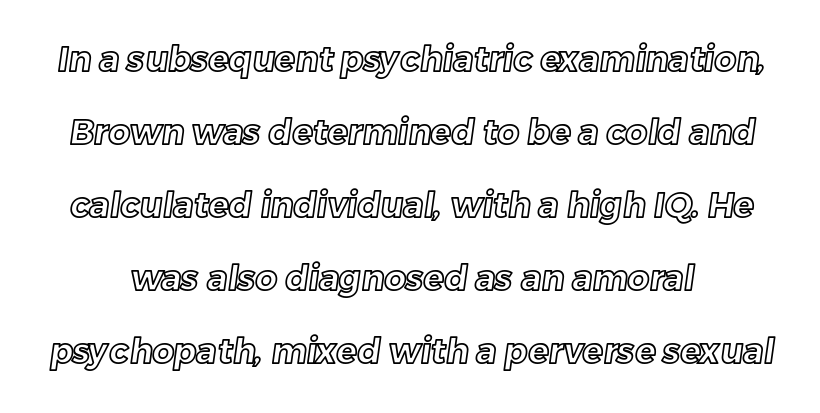
{"width": "normal", "x_height": "medium", "monospaced": "no", "underline": "no", "line_spacing": "loose", "line_spacing_ratio": 2.15, "letter_spacing": "normal", "letter_spacing_em": 0.0, "glyph_px": 34}
